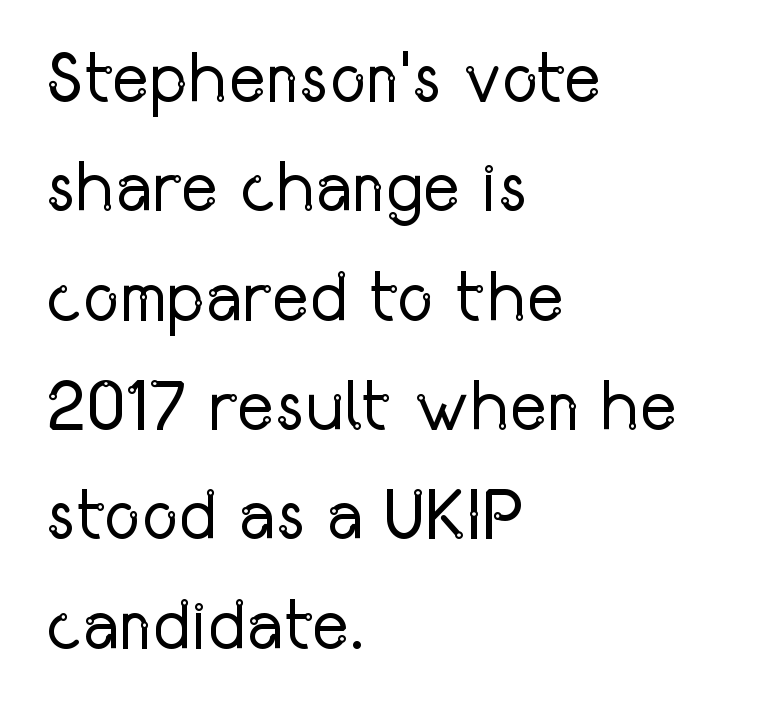
Q: Is the text bold? A: No.
Q: Is the text italic (slanted)? A: No, it is upright.
Q: Is the typeface a serif or a sans-serif typeface? A: Sans-serif.
Q: Is the text underlined? A: No.
Q: How is the paragraph aligned? A: Left-aligned.
Q: Is the spacing between letters normal or unusually wide? A: Normal.
Q: Is the spacing between lines tight, normal or loose? A: Normal.
Q: Width (condensed, normal, or wide)? A: Condensed.
Q: Stroke contrast? A: Low.
Q: x-height? A: Medium.
Q: Monospaced? A: No.
